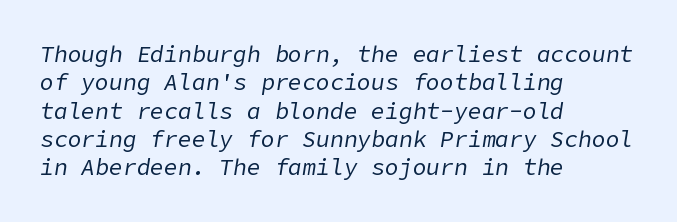
Short note: letters normally spaced. A typesetter would mark this as italic. This sample is left-justified, so line endings fall wherever the words run out. Stroke thickness stays within the range of a standard reading face or lighter. Clear beneath every line of the passage.
